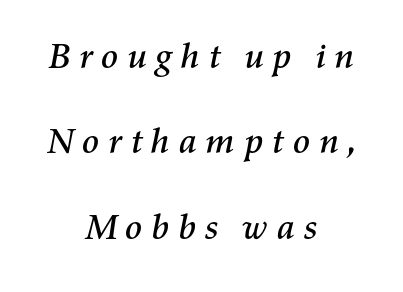
The image shows 36 px text type, italic (leaning right); set centered, loose line spacing (2.37x), not underlined; medium stroke contrast and a medium x-height.
